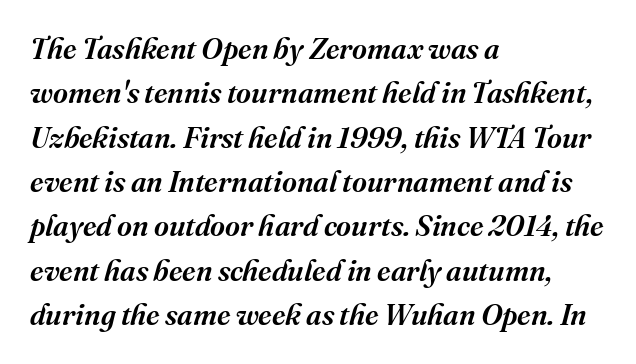
The image shows 29 px serif type, italic (leaning right); set left-aligned, normal line spacing (1.53x), normal letter spacing, not underlined; medium stroke contrast and a medium x-height.
